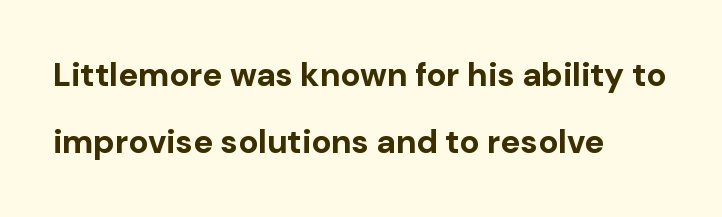
Character widths vary here, with narrow letters taking less room than wide ones. Descender tails drop into unmarked territory. These lines keep a tight, regular rhythm from letter to letter. The leading is generous, giving the passage an open texture. Short and long lines alike share a common starting point at left. Heavy, bold letterforms.
